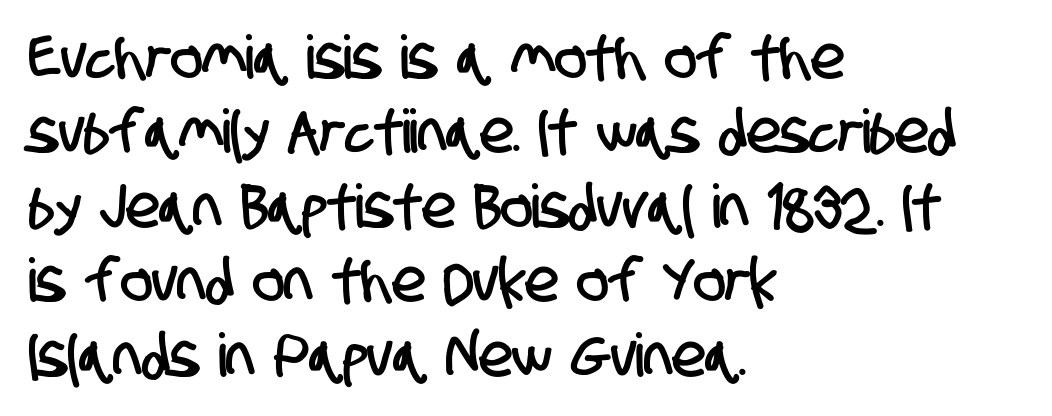
The image shows 60 px condensed sans-serif type; set left-aligned, line spacing 1.24x, normal letter spacing, not underlined; low stroke contrast and a large x-height.
